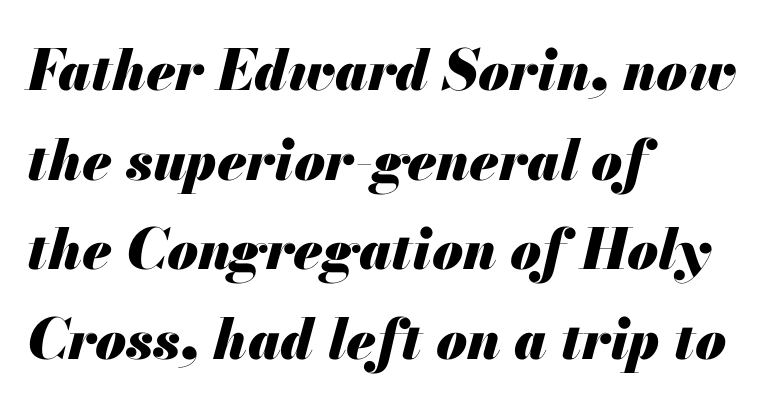
The image shows 56 px heavy type, italic (leaning right); set left-aligned, normal line spacing (1.6x), normal letter spacing, not underlined; medium stroke contrast and a small x-height.
